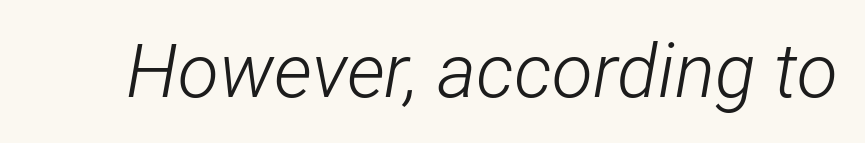
Q: Is the text bold? A: No.
Q: Is the text italic (slanted)? A: Yes, it leans right by about 12 degrees.
Q: Is the text underlined? A: No.
Q: Is the spacing between letters normal or unusually wide? A: Normal.
Q: Width (condensed, normal, or wide)? A: Condensed.
Q: Stroke contrast? A: Low.
Q: x-height? A: Medium.
Q: Monospaced? A: No.
